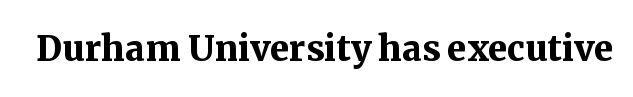
Quick note: not italic, upright. These lines are rendered in a variable-pitch font. Honestly, the letter spacing is just normal — you wouldn't notice it. Only glyphs here, with clear space below each row.
